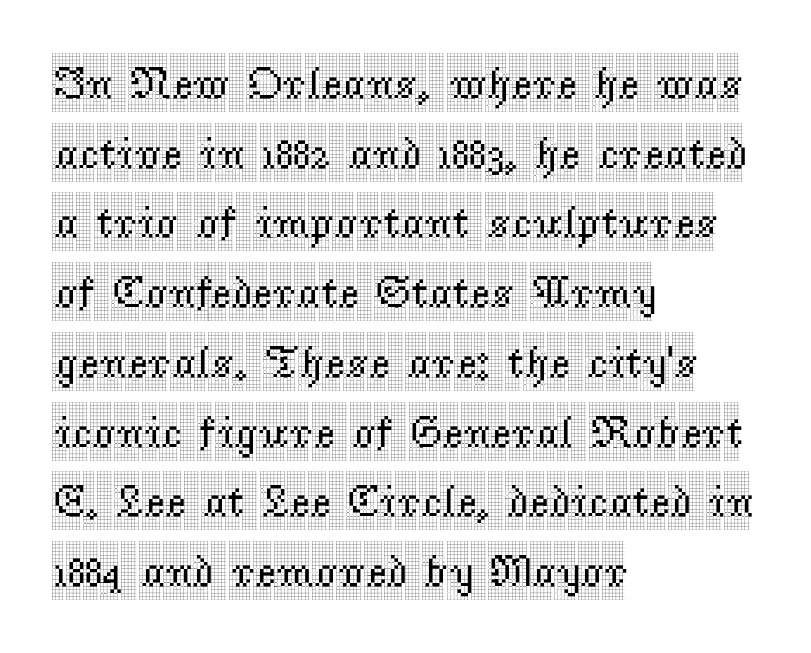
Horizontally, the lines are justified to the leading edge only. Observe the ordinary spacing: letters are neighbours, not strangers. These lines are rendered in a variable-pitch font. Compared with typical paragraphs, the rows here are spaced about the same.
